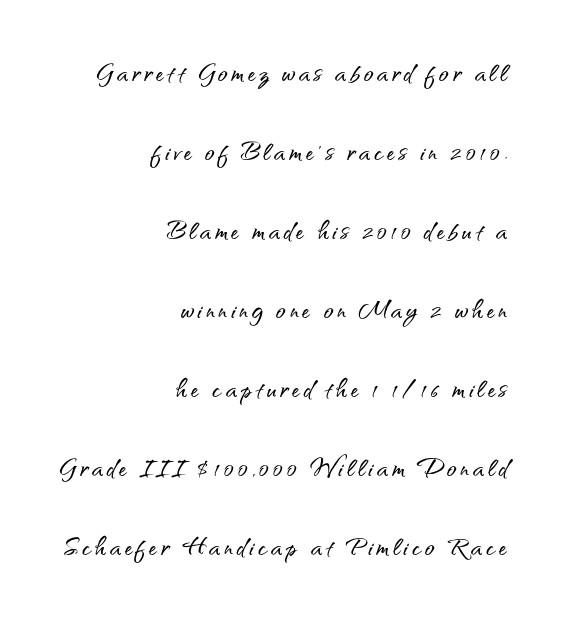
The image shows 32 px sans-serif type; set right-aligned, loose line spacing (2.47x), not underlined; medium stroke contrast and a small x-height.
